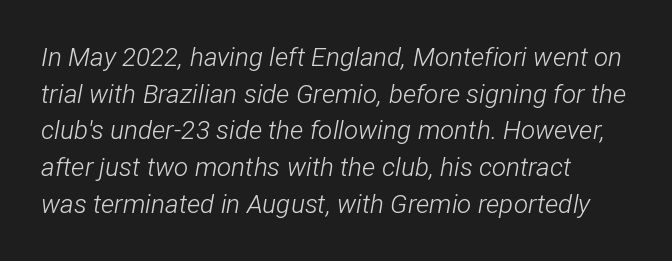
{"italic": "yes", "lean": "right", "slant_degrees": 12, "bold": "no", "underline": "no", "align": "left", "line_spacing": "normal", "line_spacing_ratio": 1.41, "letter_spacing": "normal", "letter_spacing_em": 0.0, "glyph_px": 26}
